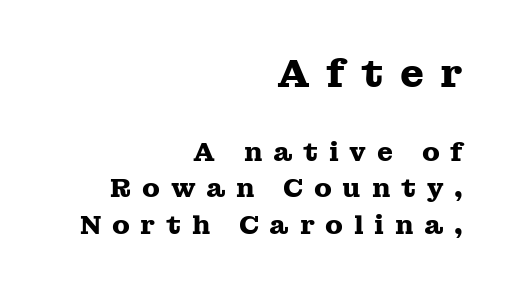
Q: Is the text bold? A: Yes.
Q: Is the text italic (slanted)? A: No, it is upright.
Q: Is the typeface a serif or a sans-serif typeface? A: Serif.
Q: Is the text underlined? A: No.
Q: How is the paragraph aligned? A: Right-aligned.
Q: Is the spacing between letters normal or unusually wide? A: Unusually wide.
Q: Is the spacing between lines tight, normal or loose? A: Normal.
Q: Which block of text is set in a larger size, the first (top) or the second (bottom)? A: The first (top) one.
Q: Width (condensed, normal, or wide)? A: Wide.
Q: Stroke contrast? A: Medium.
Q: x-height? A: Medium.
Q: Monospaced? A: No.
